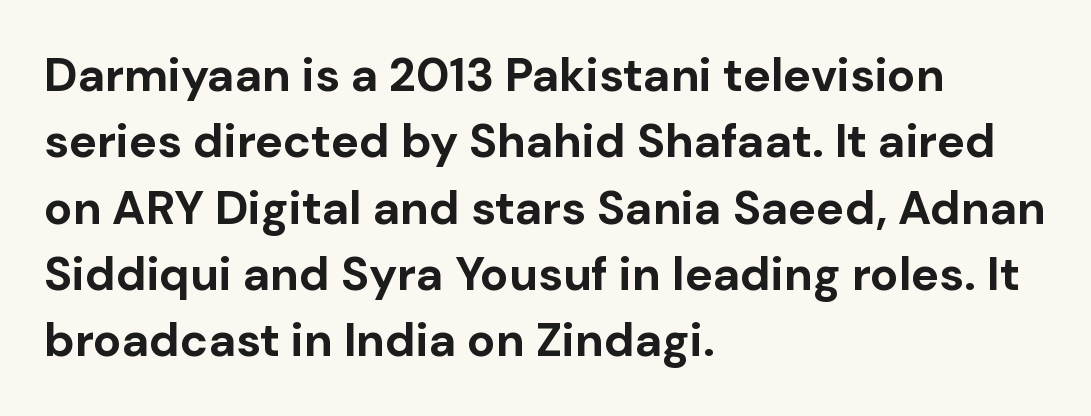
Typographically, this falls in the sans-serif category. A clean baseline with only descenders dipping below it. Reading down the column, the eye jumps a familiar distance to each next line. The text block is weighted toward the left margin, trailing off unevenly rightward.
